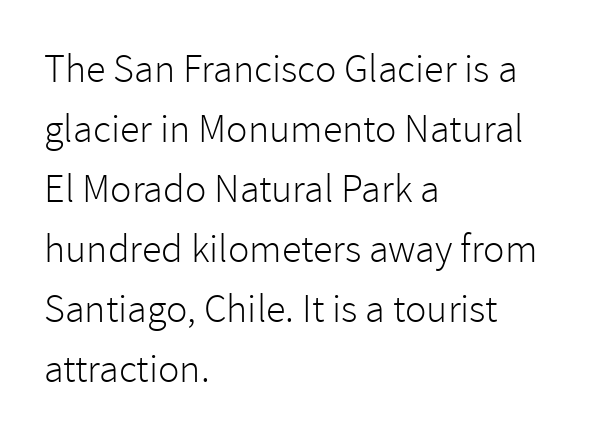
{"serif": "no", "italic": "no", "bold": "no", "weight": "light", "width": "normal", "stroke_contrast": "low", "x_height": "medium", "monospaced": "no", "underline": "no", "align": "left", "line_spacing": "normal", "line_spacing_ratio": 1.5, "letter_spacing": "normal", "letter_spacing_em": 0.0, "glyph_px": 40}
